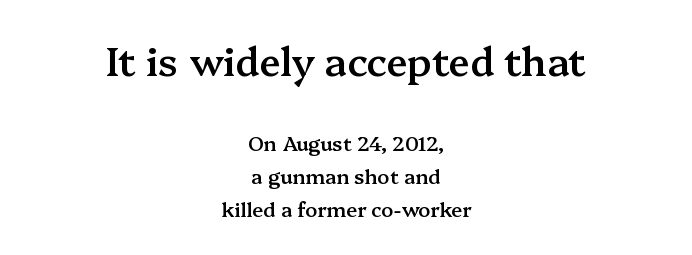
Q: Is the text bold? A: Semi-bold.
Q: Is the text italic (slanted)? A: No, it is upright.
Q: Is the typeface a serif or a sans-serif typeface? A: Serif.
Q: Is the text underlined? A: No.
Q: How is the paragraph aligned? A: Centered.
Q: Is the spacing between letters normal or unusually wide? A: Normal.
Q: Is the spacing between lines tight, normal or loose? A: Normal.
Q: Which block of text is set in a larger size, the first (top) or the second (bottom)? A: The first (top) one.
Q: Width (condensed, normal, or wide)? A: Normal.
Q: Stroke contrast? A: Medium.
Q: x-height? A: Medium.
Q: Monospaced? A: No.
